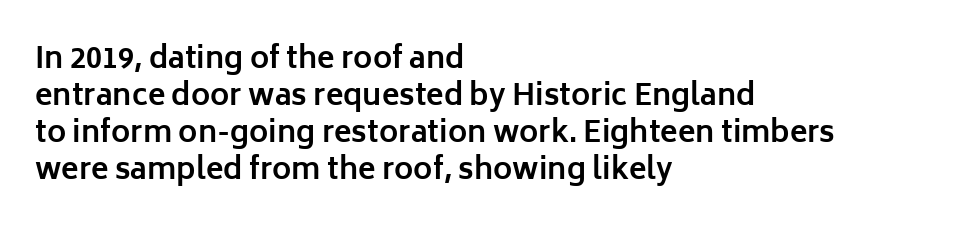
Q: Is the text bold? A: Yes.
Q: Is the text italic (slanted)? A: No, it is upright.
Q: Is the typeface a serif or a sans-serif typeface? A: Sans-serif.
Q: Is the text underlined? A: No.
Q: How is the paragraph aligned? A: Left-aligned.
Q: Is the spacing between letters normal or unusually wide? A: Normal.
Q: Is the spacing between lines tight, normal or loose? A: Normal.
Q: Width (condensed, normal, or wide)? A: Normal.
Q: Stroke contrast? A: Low.
Q: x-height? A: Medium.
Q: Monospaced? A: No.
